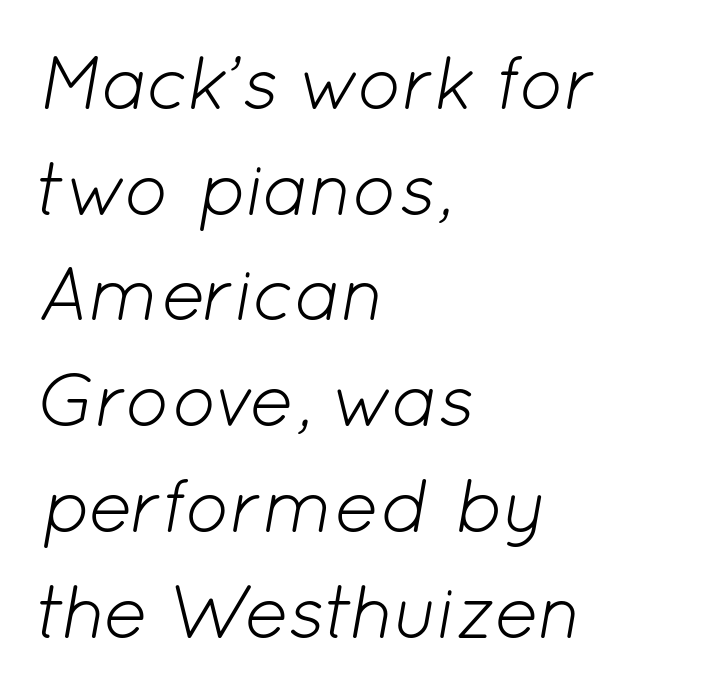
The image shows 75 px light type, italic (leaning right); set left-aligned, normal line spacing (1.41x), normal letter spacing, not underlined; low stroke contrast and a medium x-height.
